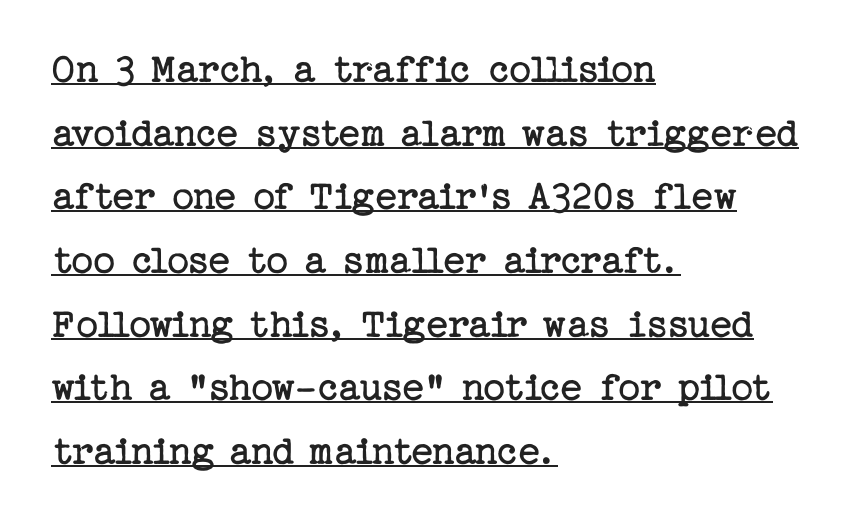
Q: Is the text bold? A: No.
Q: Is the text italic (slanted)? A: No, it is upright.
Q: Is the typeface a serif or a sans-serif typeface? A: Serif.
Q: Is the text underlined? A: Yes.
Q: How is the paragraph aligned? A: Left-aligned.
Q: Is the spacing between letters normal or unusually wide? A: Normal.
Q: Is the spacing between lines tight, normal or loose? A: Normal.
Q: Width (condensed, normal, or wide)? A: Normal.
Q: Stroke contrast? A: Low.
Q: x-height? A: Medium.
